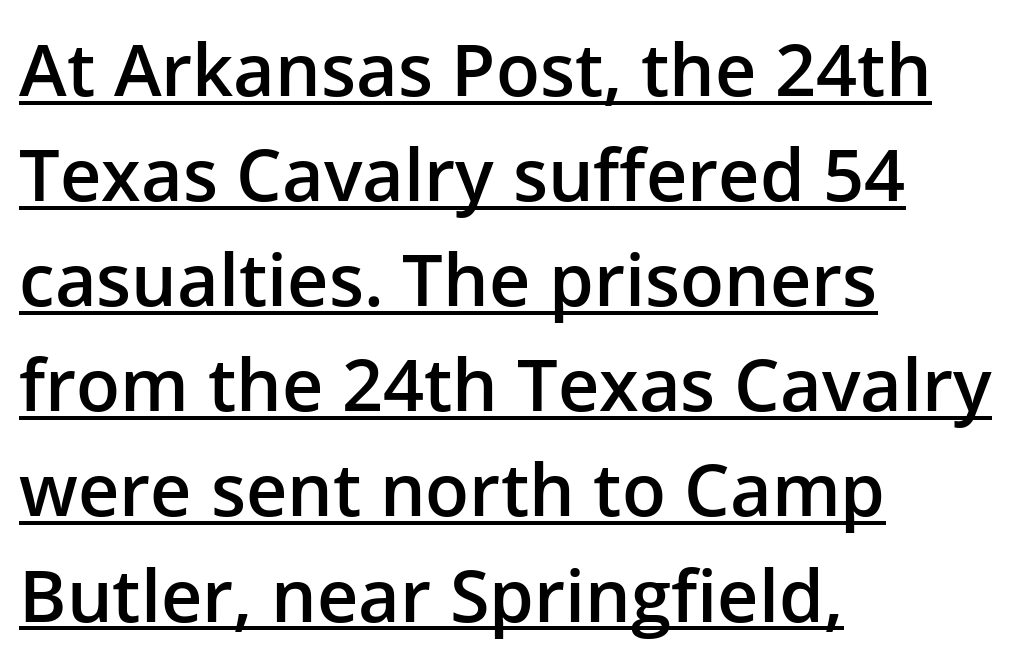
The image shows 72 px semibold sans-serif type, upright; set left-aligned, normal line spacing (1.46x), normal letter spacing, underlined; low stroke contrast and a medium x-height.
